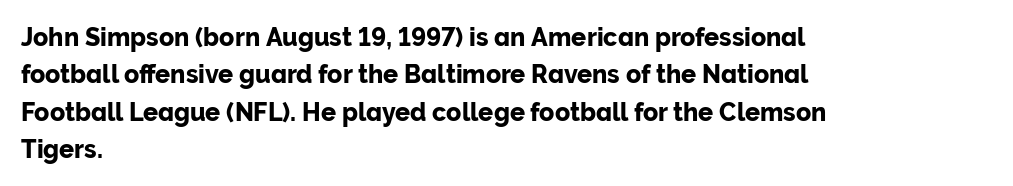
The rendering anchors every line to the left-hand side. The vertical gap from one line to the next is medium. The letterforms sit shoulder to shoulder at normal distance. Lines of text with bare space underneath. This is roman type, the default non-slanted kind.
